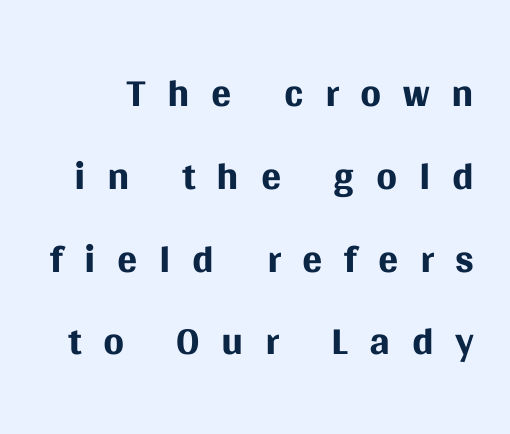
Q: Is the text bold? A: No.
Q: Is the text italic (slanted)? A: No, it is upright.
Q: Is the typeface a serif or a sans-serif typeface? A: Sans-serif.
Q: Is the text underlined? A: No.
Q: Is the spacing between letters normal or unusually wide? A: Unusually wide.
Q: Is the spacing between lines tight, normal or loose? A: Normal.
Q: Width (condensed, normal, or wide)? A: Normal.
Q: Stroke contrast? A: Medium.
Q: x-height? A: Large.
Q: Monospaced? A: No.
